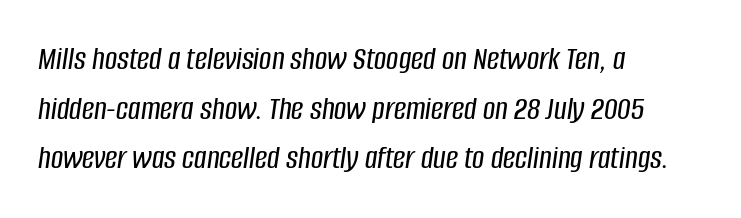
The rendering uses natural spacing where letterforms have individual widths. Quick note: interline space is typical. Compared with typical body copy, the letter spacing here is the same. Looking at the ascenders, they clearly lean. A bare baseline throughout the passage. Typeset ragged right — the left edge is the straight one.
